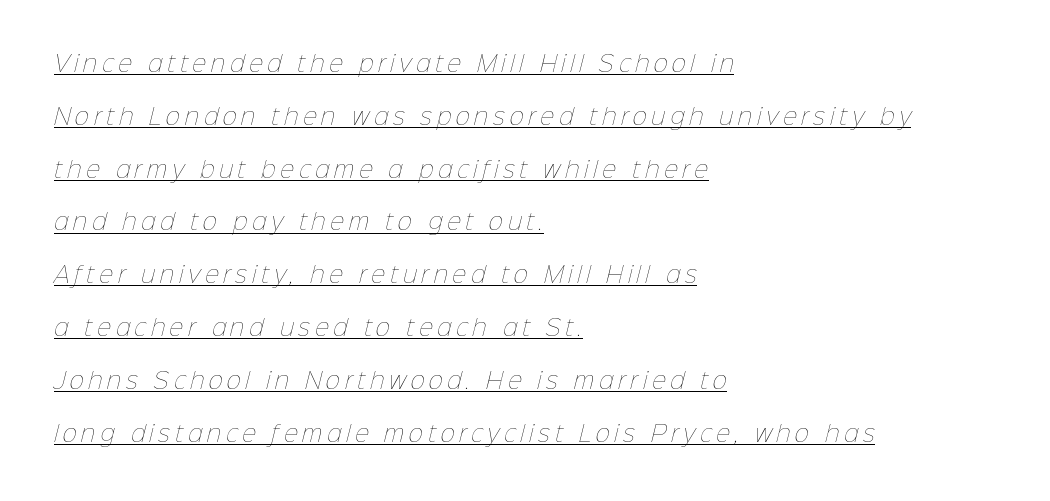
The strokes are not fattened; the text isn't bold. Which margin do the lines hug? The left one — the right edge is uneven. These lines stand farther apart than default settings would place them. This is underlined copy, the kind a proofreader might mark for attention. Spacing between characters has been opened up far beyond the box default.
